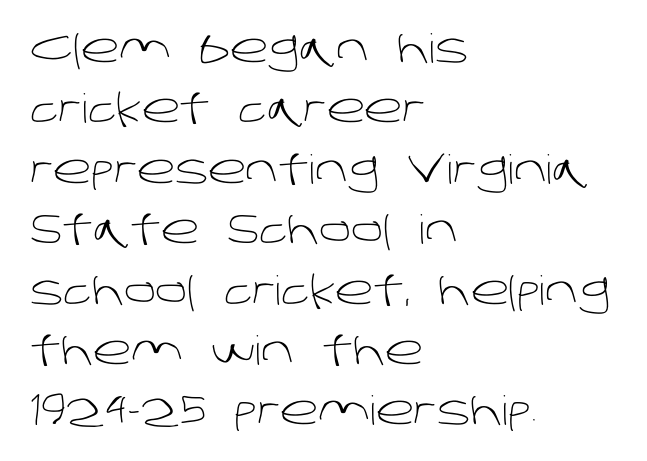
Q: Is the text bold? A: No.
Q: Is the typeface a serif or a sans-serif typeface? A: Sans-serif.
Q: Is the text underlined? A: No.
Q: How is the paragraph aligned? A: Left-aligned.
Q: Is the spacing between letters normal or unusually wide? A: Normal.
Q: Is the spacing between lines tight, normal or loose? A: Normal.
Q: Width (condensed, normal, or wide)? A: Normal.
Q: Stroke contrast? A: Low.
Q: x-height? A: Large.
Q: Monospaced? A: No.
